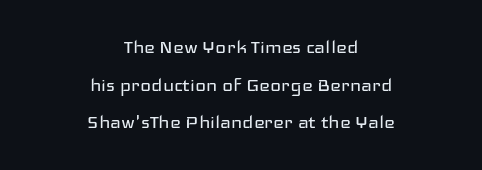
{"italic": "no", "bold": "no", "underline": "no", "align": "center", "line_spacing": "normal", "line_spacing_ratio": 1.64, "letter_spacing": "normal", "letter_spacing_em": 0.0, "glyph_px": 23}
